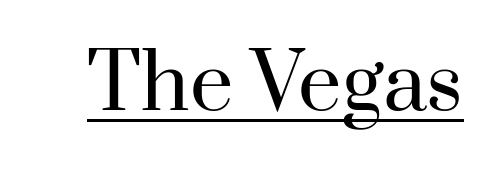
Q: Is the text bold? A: No.
Q: Is the text italic (slanted)? A: No, it is upright.
Q: Is the typeface a serif or a sans-serif typeface? A: Serif.
Q: Is the text underlined? A: Yes.
Q: Is the spacing between letters normal or unusually wide? A: Normal.
Q: Width (condensed, normal, or wide)? A: Normal.
Q: Stroke contrast? A: High.
Q: x-height? A: Small.
Q: Monospaced? A: No.
